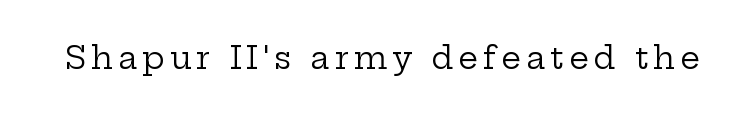
Old-style or modern, the face here clearly has serifs. The glyphs are unaccompanied by any horizontal stroke below them. Stems here are at most as thick as an everyday book face. Proportional: the letters do not fall into vertical columns. It's the straight-up-and-down kind of type.
